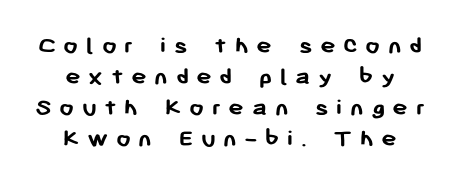
No italicization has been applied; the sample stays upright. Heavy-handed strokes throughout: this text is bold. Someone cranked the tracking dial way up on this one. Each row of text sits above clean, open space. If you folded the block vertically in half, each line would mirror itself in length.
